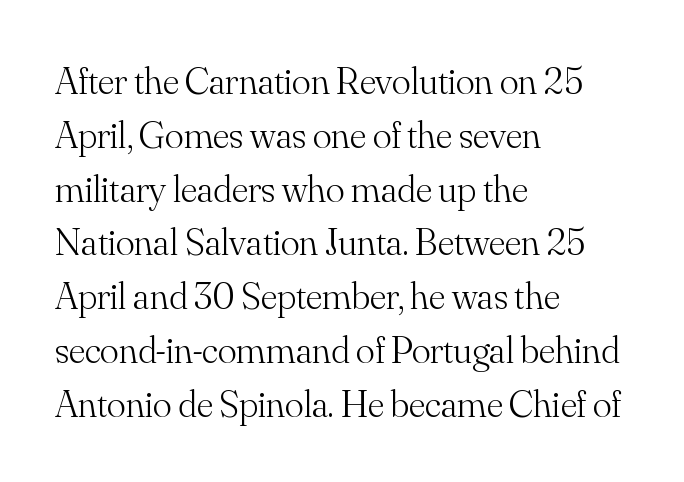
Bold? No — there's no thickening of the strokes. This sample has the flowing, uneven cadence of proportional lettering. Is there any slant? The stems are plumb. Summary of vertical rhythm: regular, with standard interline spacing. A student would call this left alignment; a typographer would say flush left, rag right. The area under the type is left untouched.
